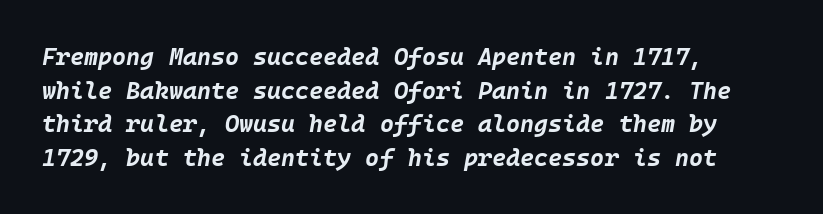
{"italic": "yes", "lean": "right", "slant_degrees": 10, "bold": "yes", "underline": "no", "align": "left", "line_spacing": "normal", "line_spacing_ratio": 1.4, "letter_spacing": "normal", "letter_spacing_em": 0.0, "glyph_px": 24}
